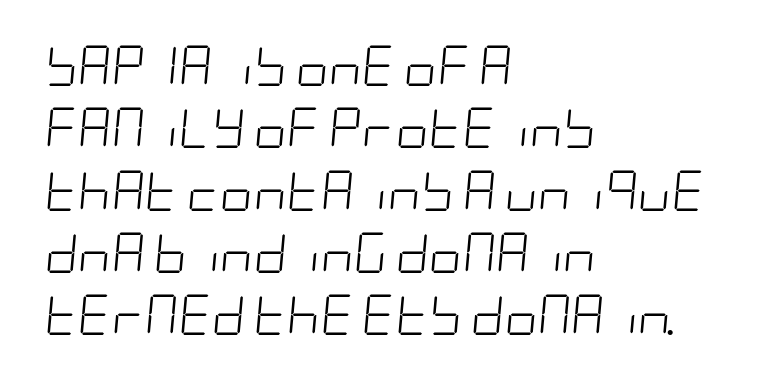
Is the stroke heavy? The answer is a plain regular-or-lighter. Decoration check: the copy has no underline. The space between consecutive lines is moderate. You could call the tracking neutral — neither tight nor loose. Where is the straight margin? On the left.
